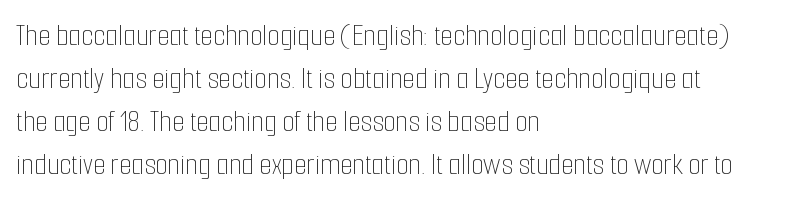
The image shows 32 px thin, condensed type, upright; set left-aligned, normal line spacing (1.34x), normal letter spacing, not underlined; low stroke contrast and a medium x-height.
